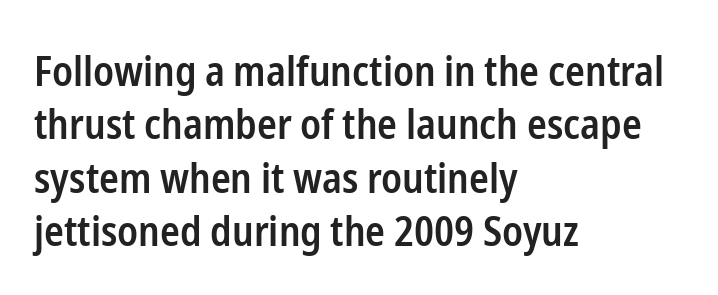
The letters stand upright; this is a roman face. The foot of each line stays bare and open. A bit beefed up — I'd call it semibold rather than bold. This block has exactly the height ordinary leading produces. Short note: letters normally spaced. This rendering employs a face without finishing strokes, i.e., a sans-serif.
